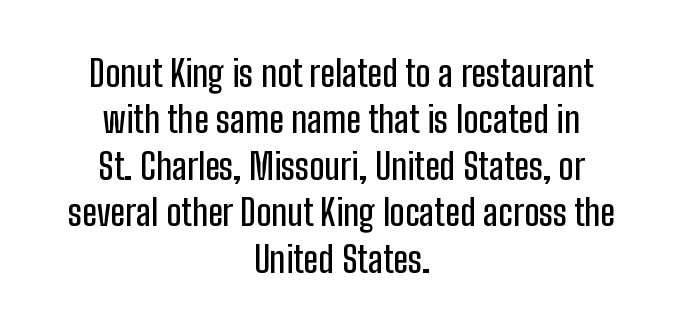
Letter spacing: default. What's the leading like? Ordinary, nothing unusual. The rendering uses natural spacing where letterforms have individual widths. Where is the straight margin? There isn't one; the lines are centered. Italic? Not at all — the glyphs are vertical. Nope, no serifs anywhere on these letters.
